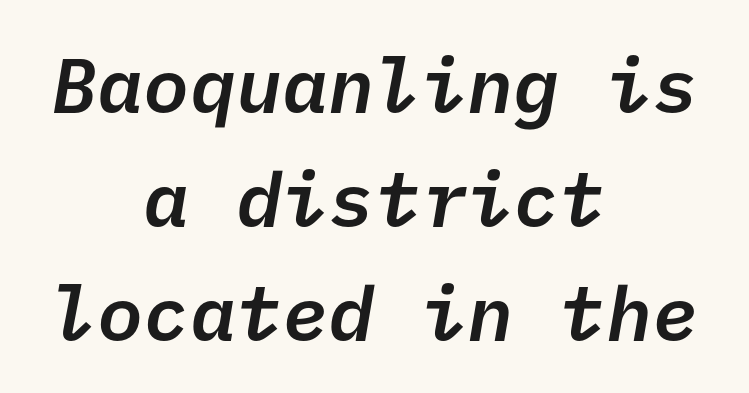
The image shows 77 px semibold sans-serif type; set centered, normal line spacing (1.48x), normal letter spacing, not underlined; low stroke contrast and a medium x-height.
